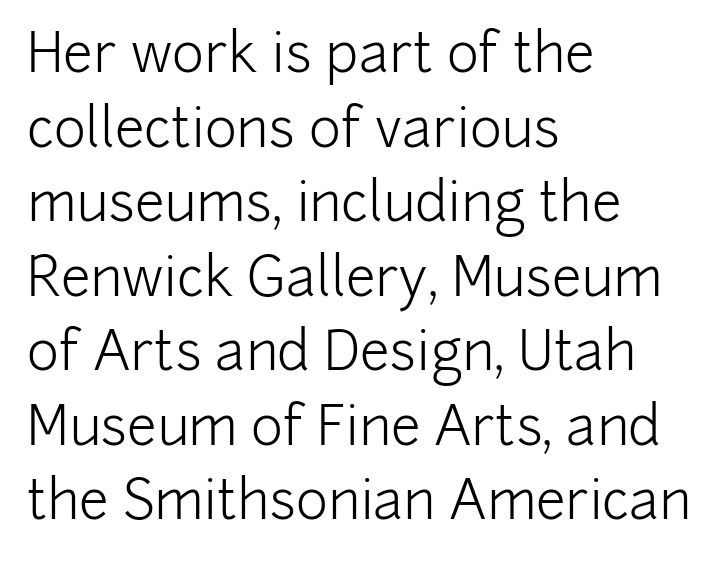
Heaviness? Minimal to ordinary, like unemphasized prose. Think of a printed novel: that variable character pitch is what you see here. Examine the stroke ends and you'll find no serifs. The lines sit at an ordinary, default distance from one another. Reading down the block, your eye returns to a fixed left position each line. Students, note that the glyphs here touch the page at normal intervals.
